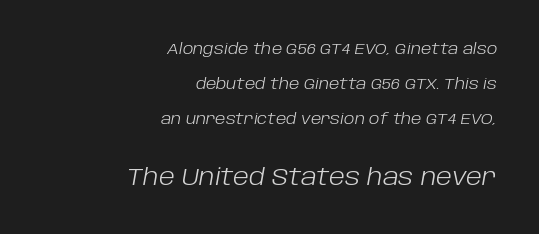
Q: Is the text bold? A: No.
Q: Is the text italic (slanted)? A: Yes, it leans right by about 10 degrees.
Q: Is the text underlined? A: No.
Q: How is the paragraph aligned? A: Right-aligned.
Q: Is the spacing between letters normal or unusually wide? A: Normal.
Q: Is the spacing between lines tight, normal or loose? A: Loose.
Q: Which block of text is set in a larger size, the first (top) or the second (bottom)? A: The second (bottom) one.
